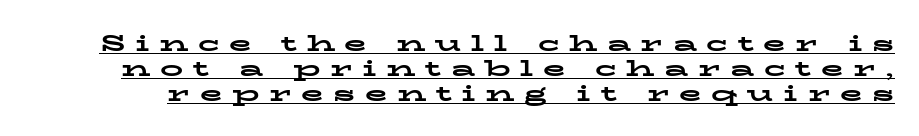
Q: Is the text bold? A: Yes.
Q: Is the text italic (slanted)? A: No, it is upright.
Q: Is the text underlined? A: Yes.
Q: Is the spacing between letters normal or unusually wide? A: Unusually wide.
Q: Is the spacing between lines tight, normal or loose? A: Tight.
